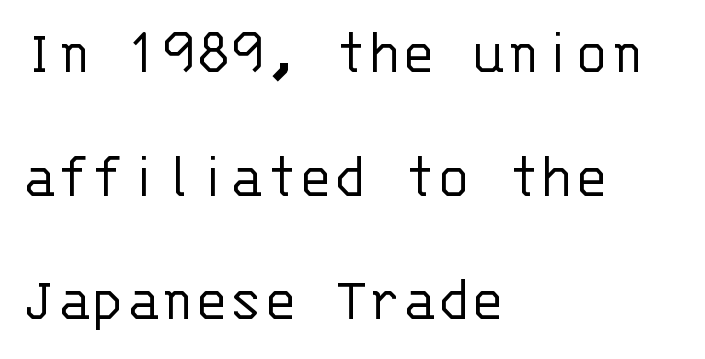
The image shows 64 px light sans-serif type, upright, monospaced; set left-aligned, loose line spacing (1.93x), normal letter spacing, not underlined; low stroke contrast and a large x-height.
